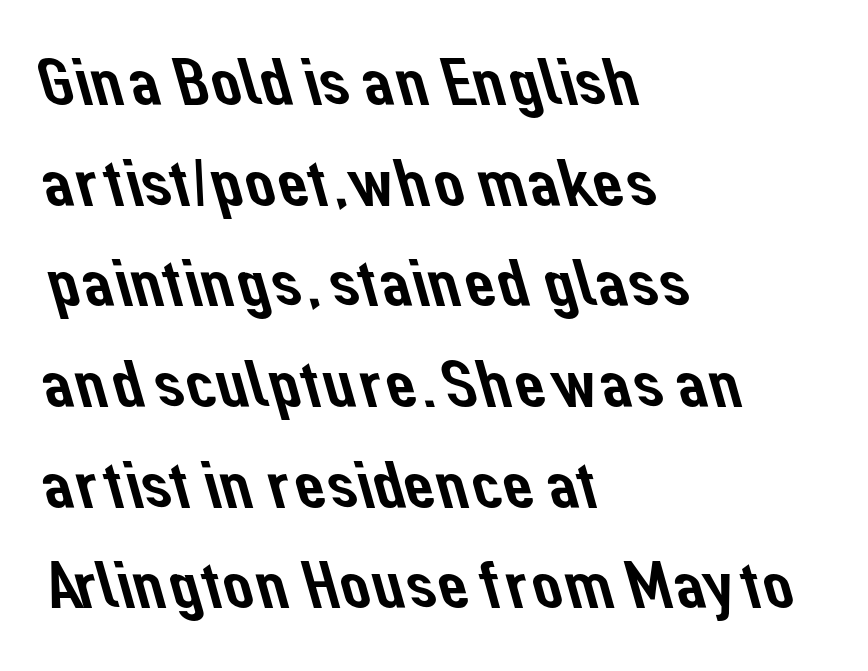
The image shows 68 px sans-serif type; set left-aligned, normal line spacing (1.48x), normal letter spacing, not underlined; low stroke contrast and a medium x-height.
